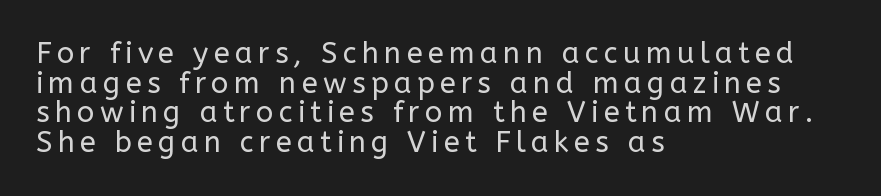
Q: Is the text bold? A: No.
Q: Is the text italic (slanted)? A: No, it is upright.
Q: Is the typeface a serif or a sans-serif typeface? A: Sans-serif.
Q: Is the text underlined? A: No.
Q: How is the paragraph aligned? A: Left-aligned.
Q: Is the spacing between lines tight, normal or loose? A: Tight.
Q: Width (condensed, normal, or wide)? A: Normal.
Q: Stroke contrast? A: Low.
Q: x-height? A: Medium.
Q: Monospaced? A: No.
